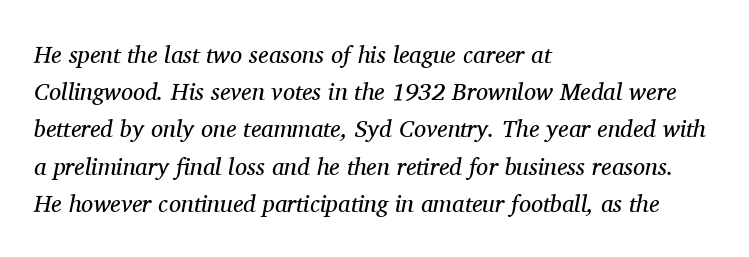
The image shows 24 px text type, italic (leaning right); set left-aligned, normal line spacing (1.55x), normal letter spacing, not underlined.
